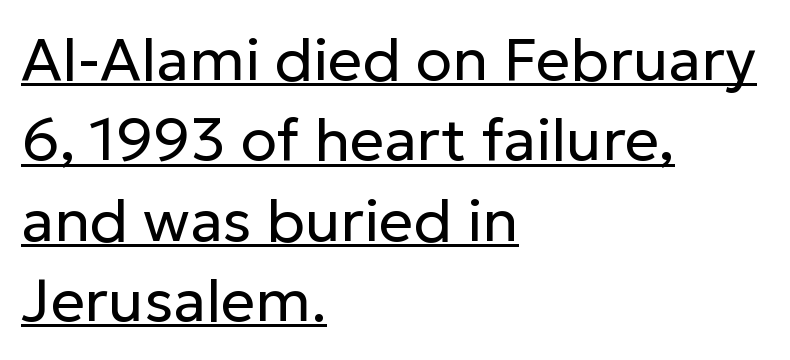
The rendering uses a moderate line-height, typical for paragraphs. Each letter keeps its own natural width here, so spacing adapts to shape. Underlined type. Weight: in the light-to-regular range. Do the letters lean? They stand straight.
